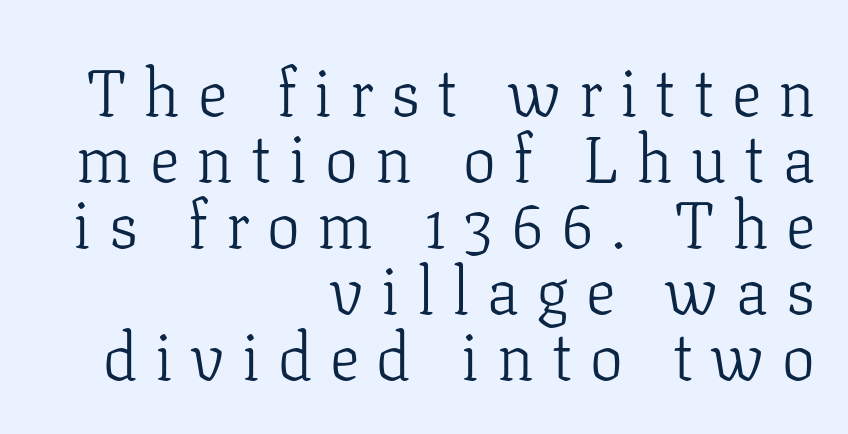
Q: Is the text bold? A: No.
Q: Is the text italic (slanted)? A: No, it is upright.
Q: Is the typeface a serif or a sans-serif typeface? A: Serif.
Q: Is the text underlined? A: No.
Q: How is the paragraph aligned? A: Right-aligned.
Q: Is the spacing between letters normal or unusually wide? A: Unusually wide.
Q: Is the spacing between lines tight, normal or loose? A: Tight.
Q: Width (condensed, normal, or wide)? A: Normal.
Q: Stroke contrast? A: Low.
Q: x-height? A: Medium.
Q: Monospaced? A: No.
